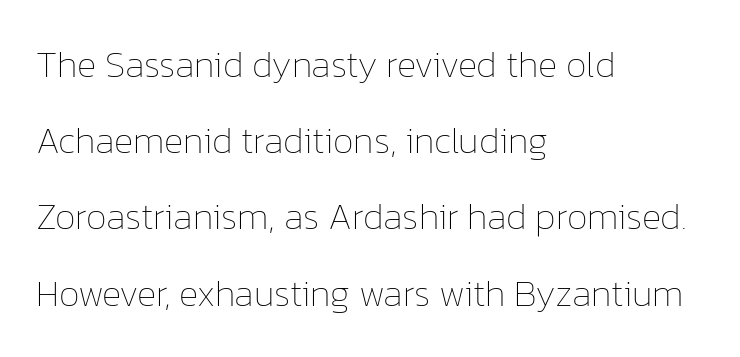
These lines stand farther apart than default settings would place them. The typesetting does not lean heavy: it is not bold. The face used here is proportionally spaced, like ordinary book or web type. Is the letter spacing exaggerated? No — it looks like the ordinary default. The typesetter chose a ragged-right arrangement here.
